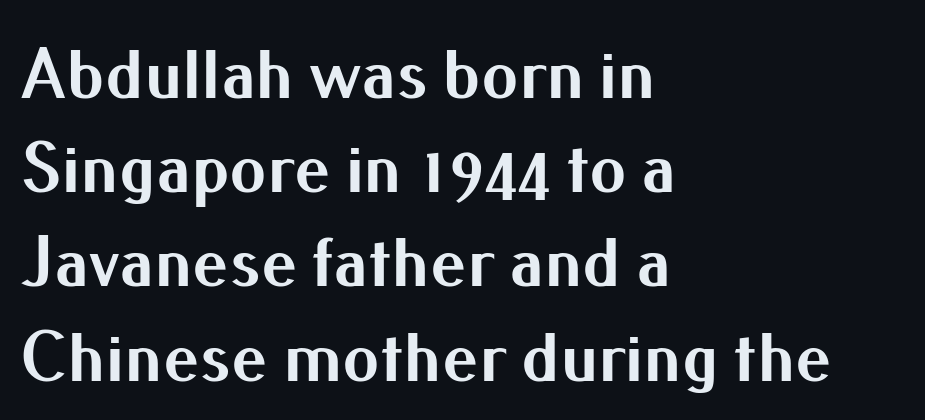
The image shows 73 px bold sans-serif type, upright; set left-aligned, normal line spacing (1.29x), normal letter spacing, not underlined; medium stroke contrast and a small x-height.
